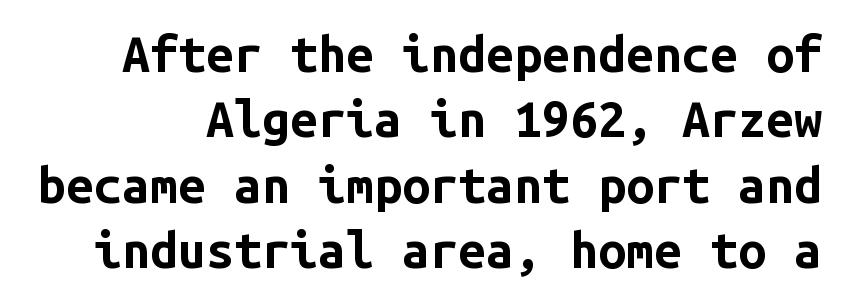
The image shows 50 px bold sans-serif type, upright, monospaced; set normal line spacing (1.31x), normal letter spacing, not underlined; low stroke contrast and a medium x-height.
